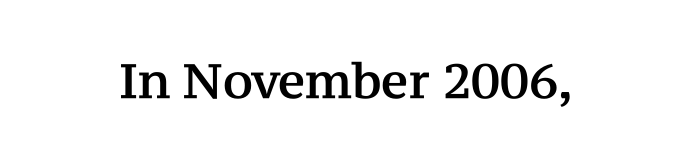
The image shows 48 px serif type, upright; set normal letter spacing, not underlined; medium stroke contrast and a medium x-height.
